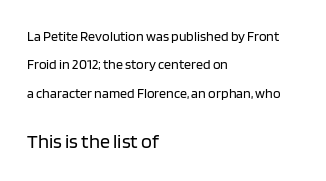
The image shows 20 px text type, upright; set left-aligned, loose line spacing (2.03x), normal letter spacing, not underlined; the second (bottom) block is 1.43x larger.
